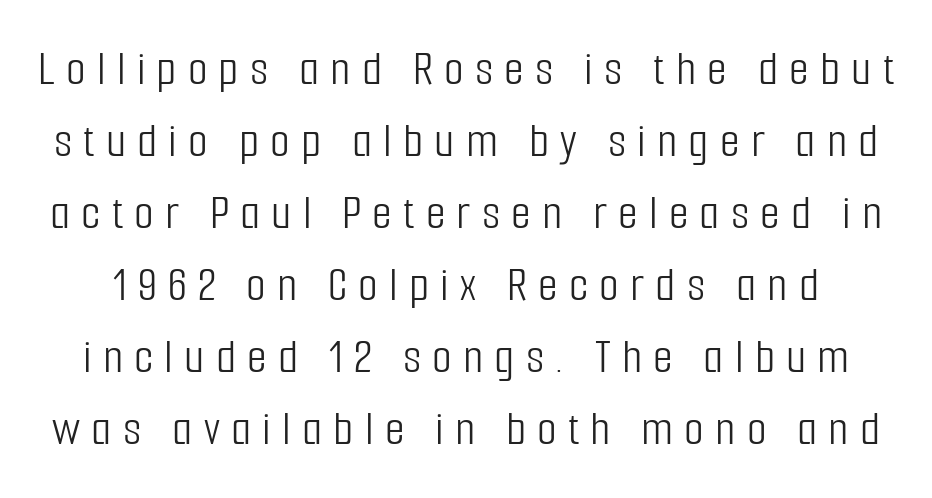
Q: Is the text bold? A: No.
Q: Is the text italic (slanted)? A: No, it is upright.
Q: Is the typeface a serif or a sans-serif typeface? A: Sans-serif.
Q: Is the text underlined? A: No.
Q: Is the spacing between letters normal or unusually wide? A: Unusually wide.
Q: Is the spacing between lines tight, normal or loose? A: Normal.
Q: Width (condensed, normal, or wide)? A: Condensed.
Q: Stroke contrast? A: Low.
Q: x-height? A: Medium.
Q: Monospaced? A: No.
